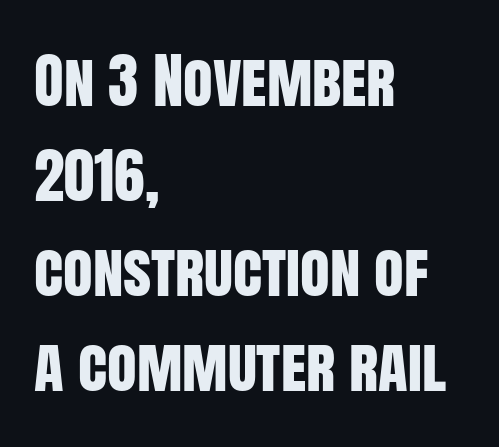
Spacing verdict: proportional, widths tailored to each character. Letter spacing: default. The typesetter chose a ragged-right arrangement here. This block has exactly the height ordinary leading produces.
